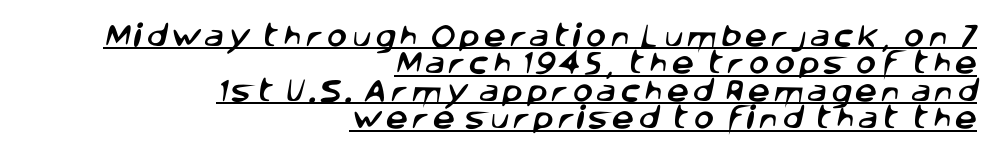
{"underline": "yes", "align": "right", "line_spacing": "tight", "line_spacing_ratio": 1.1, "glyph_px": 25}
